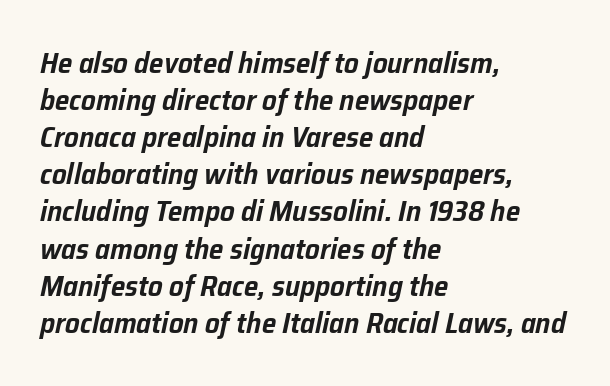
This sample uses an oblique cut, with every glyph tilted off the vertical. All the whitespace from short lines collects on the right. How would I describe the line gaps? Plain and ordinary. Honestly, there is no underline to notice here at all.
